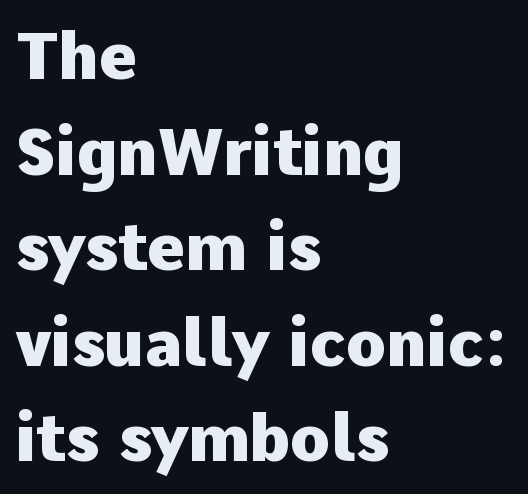
{"serif": "no", "italic": "no", "bold": "yes", "weight": "heavy", "width": "normal", "stroke_contrast": "low", "x_height": "medium", "monospaced": "no", "underline": "no", "align": "left", "line_spacing": "normal", "line_spacing_ratio": 1.47, "letter_spacing": "normal", "letter_spacing_em": 0.0, "glyph_px": 65}
